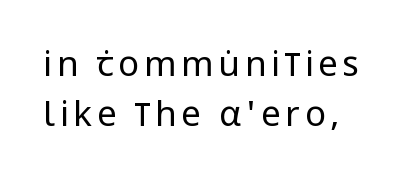
The image shows 35 px regular-weight, condensed sans-serif type, upright; set normal line spacing (1.43x), not underlined; low stroke contrast and a large x-height.
